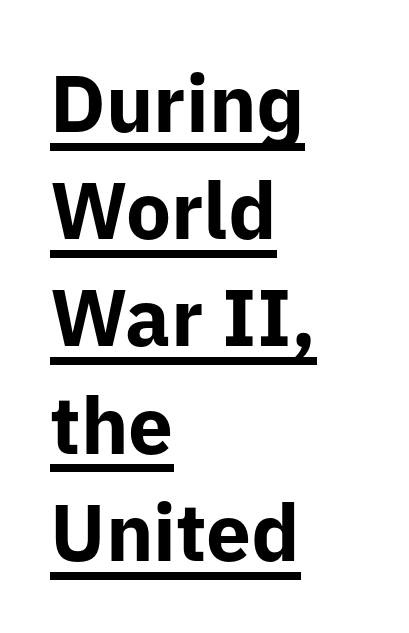
The image shows 80 px bold sans-serif type, upright; set left-aligned, normal line spacing (1.34x), normal letter spacing, underlined; low stroke contrast and a medium x-height.
